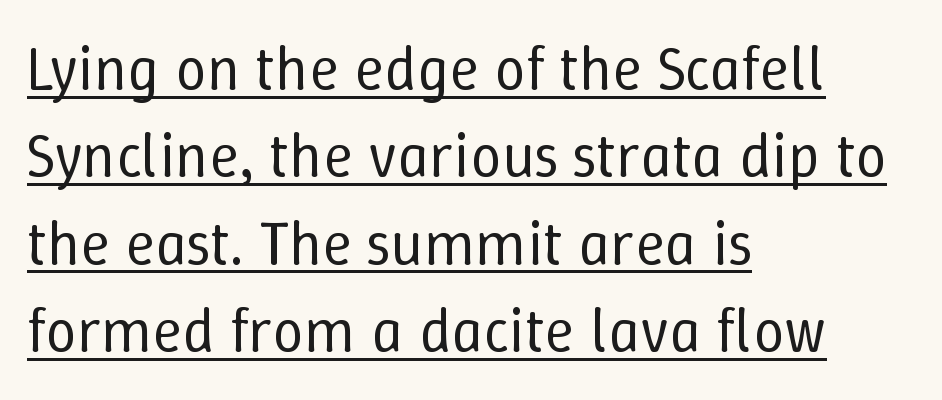
The image shows 62 px regular-weight type, upright; set left-aligned, normal line spacing (1.41x), normal letter spacing, underlined; low stroke contrast and a medium x-height.
